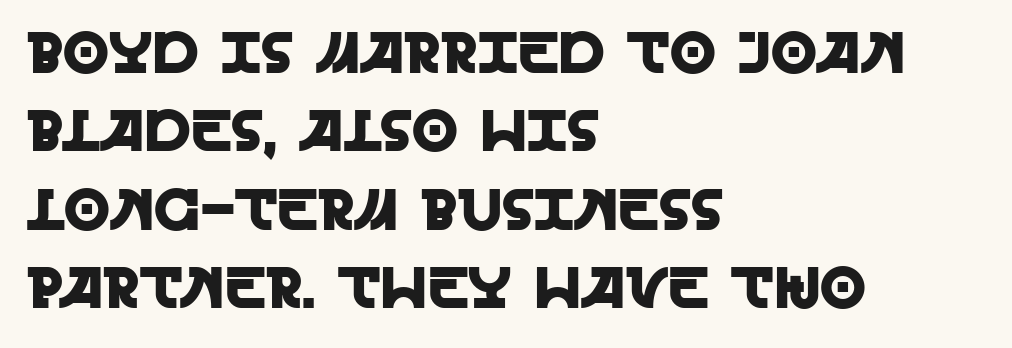
Q: Is the text italic (slanted)? A: No, it is upright.
Q: Is the typeface a serif or a sans-serif typeface? A: Sans-serif.
Q: Is the text underlined? A: No.
Q: How is the paragraph aligned? A: Left-aligned.
Q: Is the spacing between letters normal or unusually wide? A: Normal.
Q: Is the spacing between lines tight, normal or loose? A: Normal.
Q: Width (condensed, normal, or wide)? A: Normal.
Q: x-height? A: Large.
Q: Monospaced? A: No.
